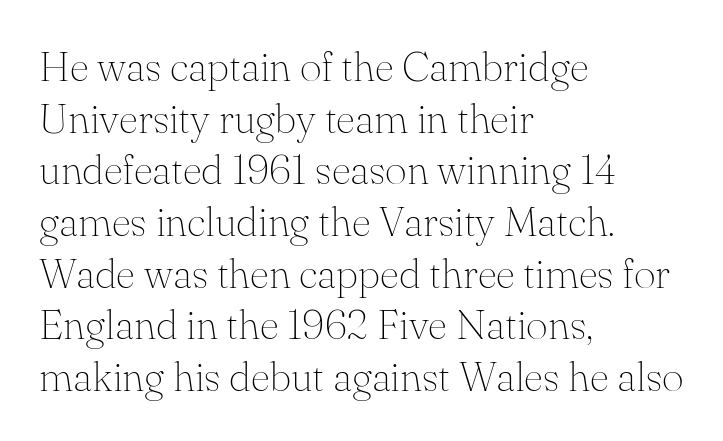
You could not count columns in this text — the font is proportionally spaced. This sample uses a serif face. The passage shown is not bold in any degree. Nobody drew a line under any word here.
